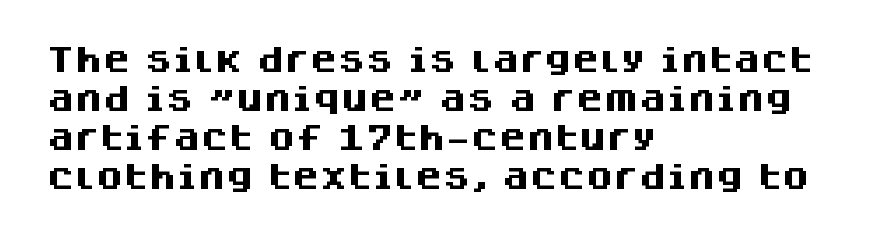
Q: Is the text bold? A: Yes.
Q: Is the text italic (slanted)? A: No, it is upright.
Q: Is the typeface a serif or a sans-serif typeface? A: Sans-serif.
Q: Is the text underlined? A: No.
Q: How is the paragraph aligned? A: Left-aligned.
Q: Is the spacing between letters normal or unusually wide? A: Normal.
Q: Is the spacing between lines tight, normal or loose? A: Normal.
Q: Width (condensed, normal, or wide)? A: Normal.
Q: Stroke contrast? A: Medium.
Q: x-height? A: Large.
Q: Monospaced? A: No.
